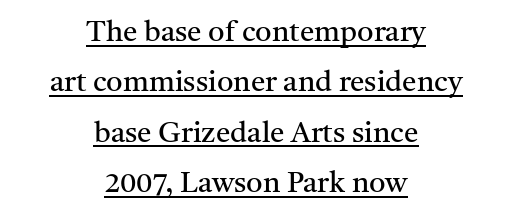
Nope, not italic — everything's standing straight. What kind of face is this? One with serifs. The lines in this sample share a center point and differ in where they start and stop. The face looks like a standard text weight, possibly lighter.
